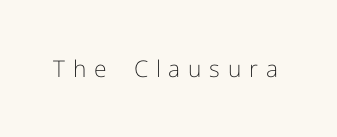
Caption: face not bold, strokes unweighted. This sample uses an upright cut, with every glyph sitting square on the baseline. Any mark beneath the type? The region is blank. This sample uses expanded letter spacing, leaving extra air between glyphs.
